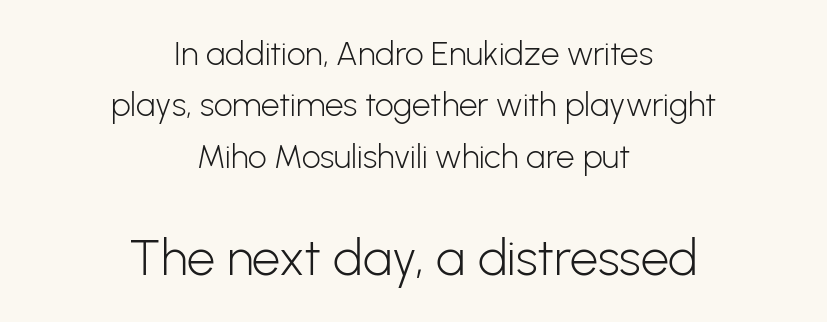
Q: Is the text bold? A: No.
Q: Is the text italic (slanted)? A: No, it is upright.
Q: Is the typeface a serif or a sans-serif typeface? A: Sans-serif.
Q: Is the text underlined? A: No.
Q: How is the paragraph aligned? A: Centered.
Q: Is the spacing between letters normal or unusually wide? A: Normal.
Q: Is the spacing between lines tight, normal or loose? A: Normal.
Q: Which block of text is set in a larger size, the first (top) or the second (bottom)? A: The second (bottom) one.
Q: Width (condensed, normal, or wide)? A: Normal.
Q: Stroke contrast? A: Low.
Q: x-height? A: Medium.
Q: Monospaced? A: No.
